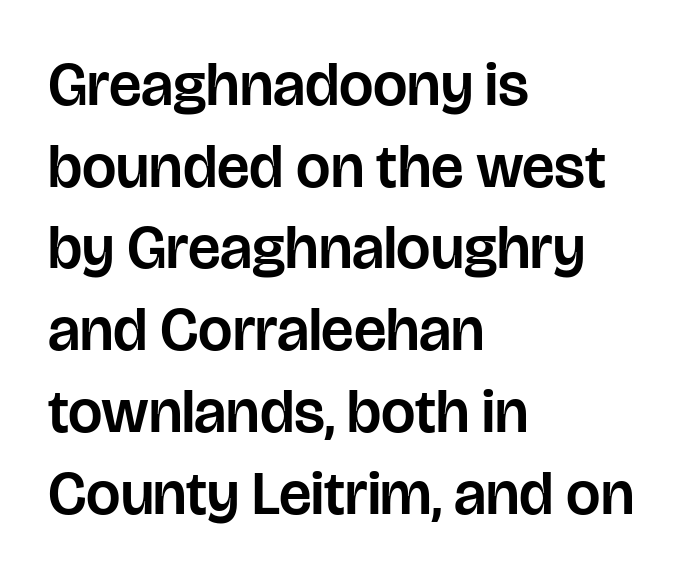
The image shows 61 px sans-serif type, upright; set left-aligned, normal line spacing (1.34x), normal letter spacing, not underlined; low stroke contrast and a large x-height.
